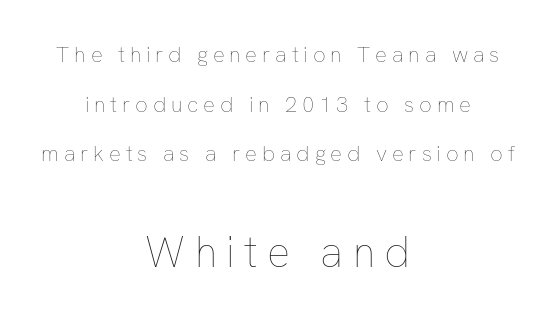
Q: Is the text bold? A: No.
Q: Is the text italic (slanted)? A: No, it is upright.
Q: Is the text underlined? A: No.
Q: How is the paragraph aligned? A: Centered.
Q: Is the spacing between letters normal or unusually wide? A: Unusually wide.
Q: Is the spacing between lines tight, normal or loose? A: Loose.
Q: Which block of text is set in a larger size, the first (top) or the second (bottom)? A: The second (bottom) one.
Q: Width (condensed, normal, or wide)? A: Normal.
Q: Stroke contrast? A: Low.
Q: x-height? A: Medium.
Q: Monospaced? A: No.
